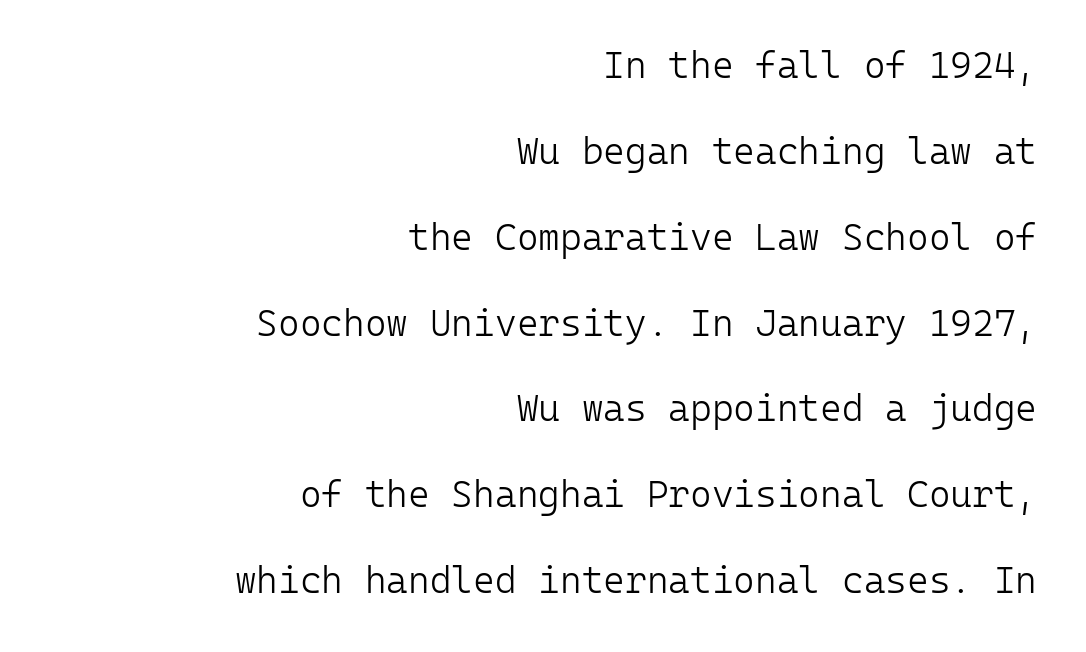
{"serif": "no", "italic": "no", "bold": "no", "weight": "light", "width": "normal", "stroke_contrast": "low", "x_height": "medium", "monospaced": "yes", "underline": "no", "align": "right", "line_spacing": "loose", "line_spacing_ratio": 2.32, "letter_spacing": "normal", "letter_spacing_em": 0.0, "glyph_px": 37}
